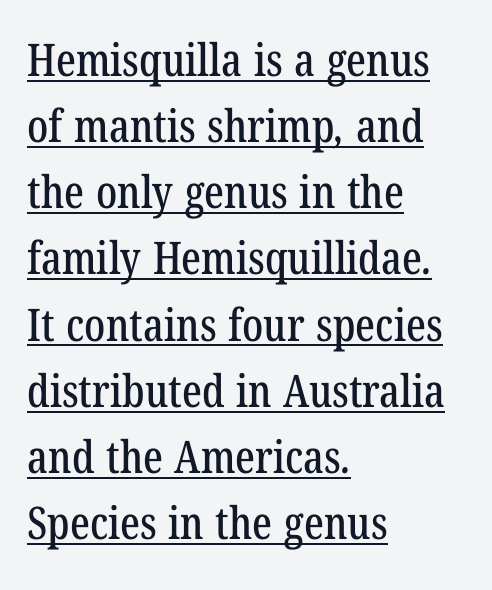
Q: Is the typeface a serif or a sans-serif typeface? A: Serif.
Q: Is the text underlined? A: Yes.
Q: How is the paragraph aligned? A: Left-aligned.
Q: Is the spacing between letters normal or unusually wide? A: Normal.
Q: Is the spacing between lines tight, normal or loose? A: Normal.
Q: Width (condensed, normal, or wide)? A: Condensed.
Q: Stroke contrast? A: Low.
Q: x-height? A: Medium.
Q: Monospaced? A: No.
